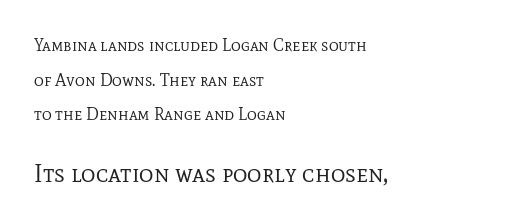
The image shows 25 px text type, upright; set left-aligned, loose line spacing (2.03x), normal letter spacing, not underlined; the second (bottom) block is 1.47x larger.
